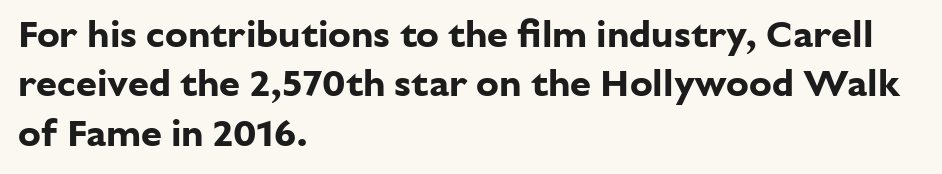
Q: Is the text bold? A: Yes.
Q: Is the text italic (slanted)? A: No, it is upright.
Q: Is the typeface a serif or a sans-serif typeface? A: Sans-serif.
Q: Is the text underlined? A: No.
Q: How is the paragraph aligned? A: Left-aligned.
Q: Is the spacing between letters normal or unusually wide? A: Normal.
Q: Is the spacing between lines tight, normal or loose? A: Normal.
Q: Width (condensed, normal, or wide)? A: Normal.
Q: Stroke contrast? A: Low.
Q: x-height? A: Medium.
Q: Monospaced? A: No.
